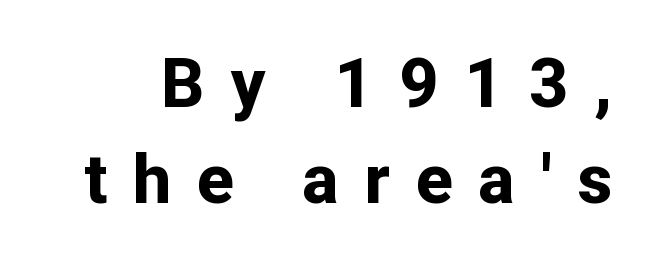
Does the weight exceed regular? Yes, all the way to bold. Honestly, the letter spacing is so wide it's the main thing you notice. Think of a printed novel: that variable character pitch is what you see here. Compared with typical paragraphs, the rows here are spaced about the same. These lines were composed using upright roman letters.
